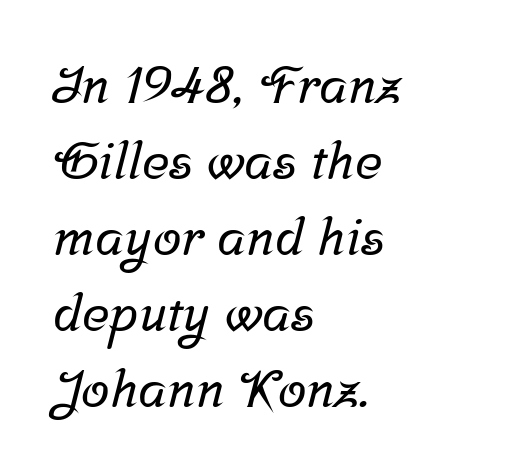
Q: Is the text underlined? A: No.
Q: How is the paragraph aligned? A: Left-aligned.
Q: Is the spacing between letters normal or unusually wide? A: Normal.
Q: Is the spacing between lines tight, normal or loose? A: Normal.
Q: Width (condensed, normal, or wide)? A: Normal.
Q: Stroke contrast? A: Low.
Q: x-height? A: Medium.
Q: Monospaced? A: No.
